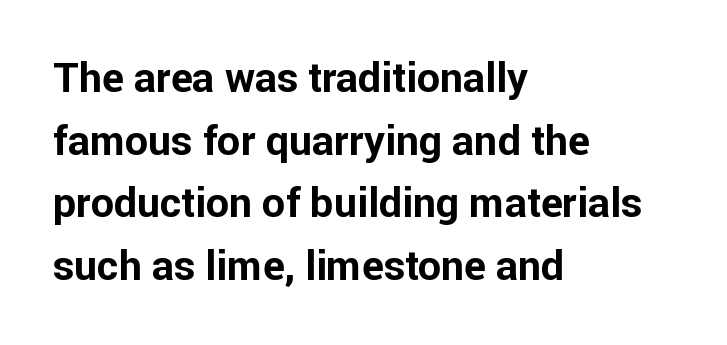
Character widths vary here, with narrow letters taking less room than wide ones. Ordinary non-slanted type is in use. Words float on clear page, feet unadorned. Visually the block forms a straight wall on the left and a jagged coastline on the right.
